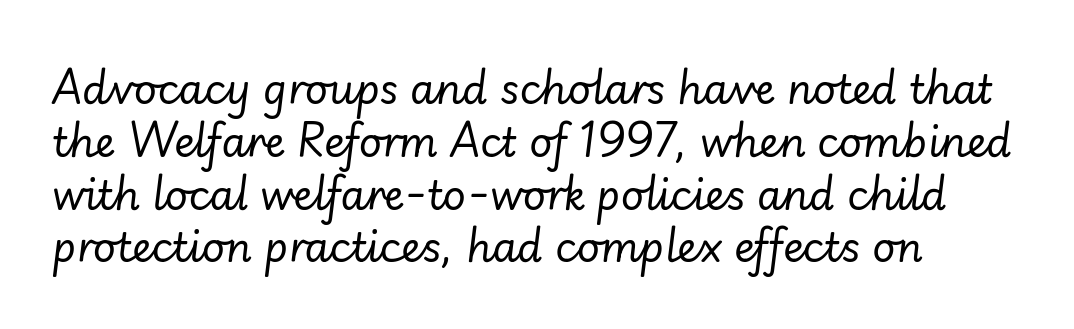
{"italic": "yes", "lean": "right", "slant_degrees": 7, "bold": "no", "weight": "regular", "width": "normal", "stroke_contrast": "low", "x_height": "small", "monospaced": "no", "underline": "no", "align": "left", "line_spacing": "normal", "line_spacing_ratio": 1.32, "letter_spacing": "normal", "letter_spacing_em": 0.0, "glyph_px": 40}
